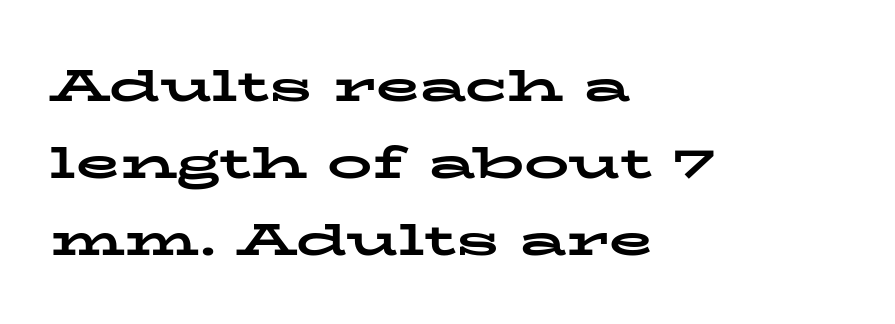
The image shows 45 px bold, wide serif type, upright; set left-aligned, line spacing 1.71x, normal letter spacing, not underlined; low stroke contrast and a medium x-height.
